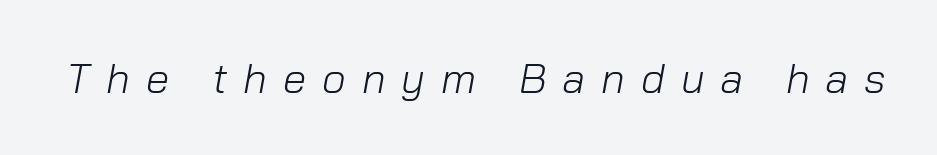
The line texture is sparse and dotted thanks to wide tracking. If you drew a line through each stem, it would be angled. Has an underline been added? It has not. Caption: face not bold, strokes unweighted. Character widths vary here, with narrow letters taking less room than wide ones.
